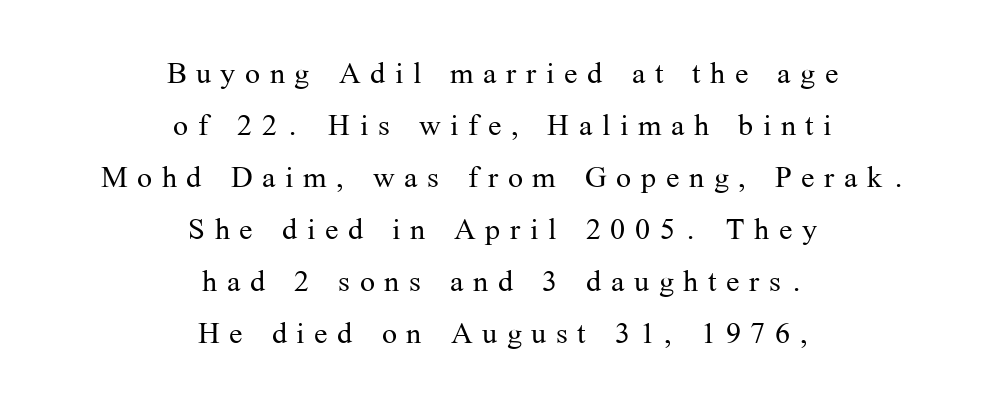
The words here are not underlined. Varying glyph widths throughout — classic text-font behaviour. Upright lettering throughout. In terms of letterspacing, this is a distinctly airy, spread setting. You can tell from the footed stems that serif type was used. Think standard paragraph weight, or any step lighter than that.
